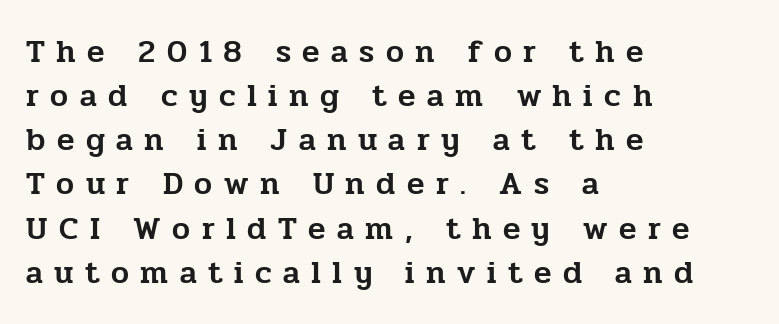
The image shows 32 px serif type, upright; set left-aligned, normal line spacing (1.38x), unusually wide letter spacing (+0.36 em), not underlined; low stroke contrast and a medium x-height.
